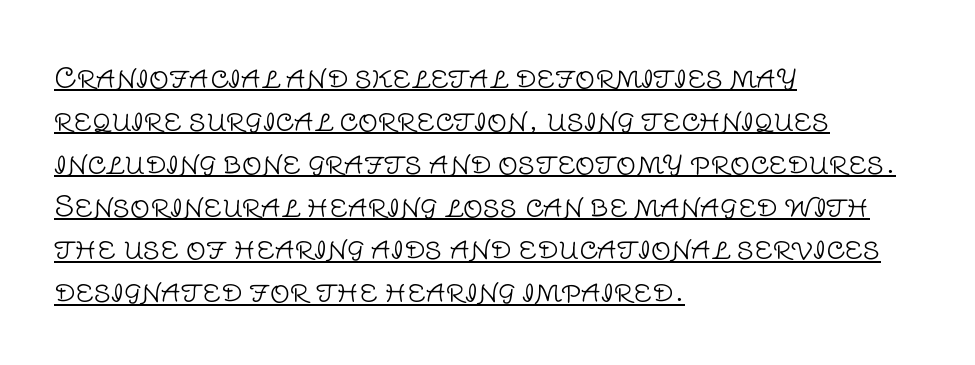
Compared with typical body copy, the letter spacing here is the same. Regarding serifs, this sample does without them. Is this a fixed-width face? No — the glyphs have proportional, varying widths.
